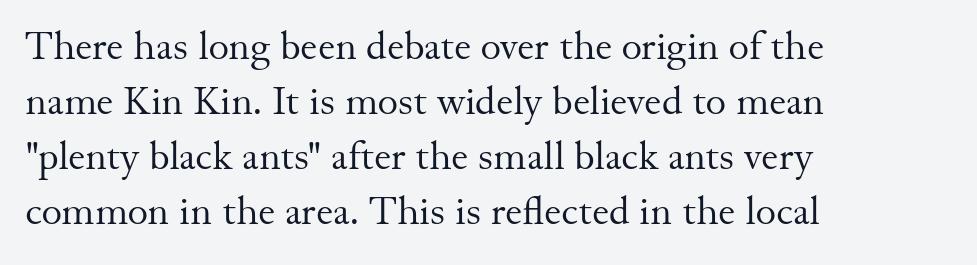
The image shows 39 px regular-weight serif type, upright; set left-aligned, normal line spacing (1.41x), normal letter spacing, not underlined; medium stroke contrast and a small x-height.
